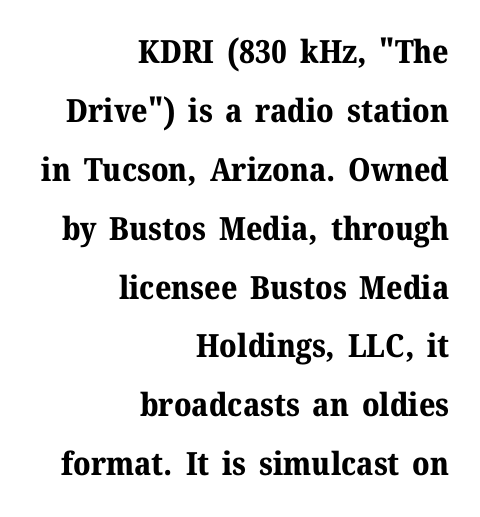
Anything drawn beneath the words? Only blank space. Each word holds together tightly as a unit, with standard inter-letter gaps. Every character sits straight up, as roman type does. Each line ends at the same right margin while the left side varies. Old-style or modern, the face here clearly has serifs.
